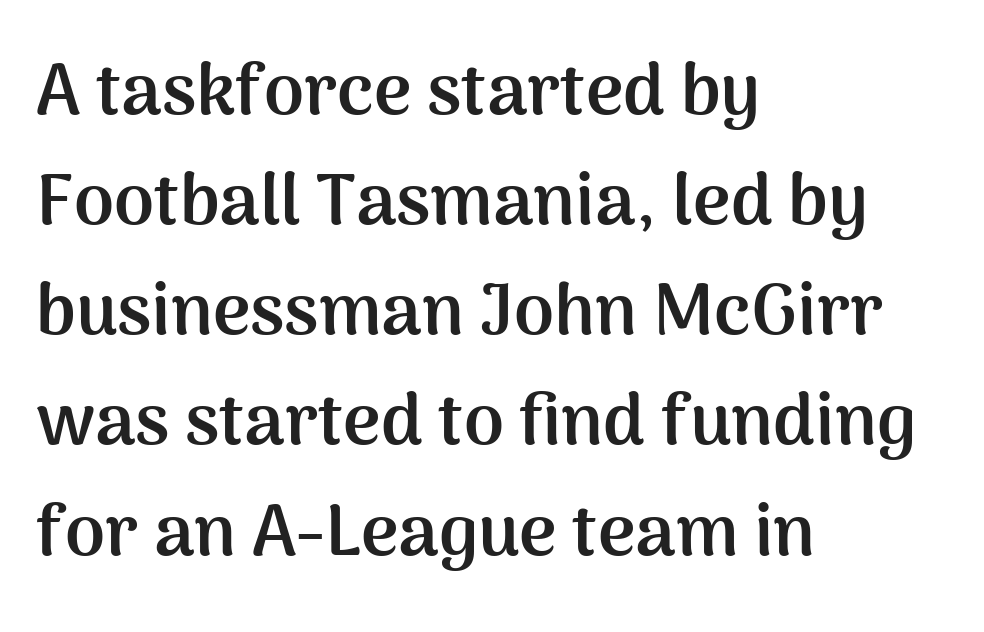
Q: Is the text bold? A: Yes.
Q: Is the text italic (slanted)? A: No, it is upright.
Q: Is the typeface a serif or a sans-serif typeface? A: Sans-serif.
Q: Is the text underlined? A: No.
Q: How is the paragraph aligned? A: Left-aligned.
Q: Is the spacing between letters normal or unusually wide? A: Normal.
Q: Is the spacing between lines tight, normal or loose? A: Normal.
Q: Width (condensed, normal, or wide)? A: Normal.
Q: Stroke contrast? A: Medium.
Q: x-height? A: Medium.
Q: Monospaced? A: No.
